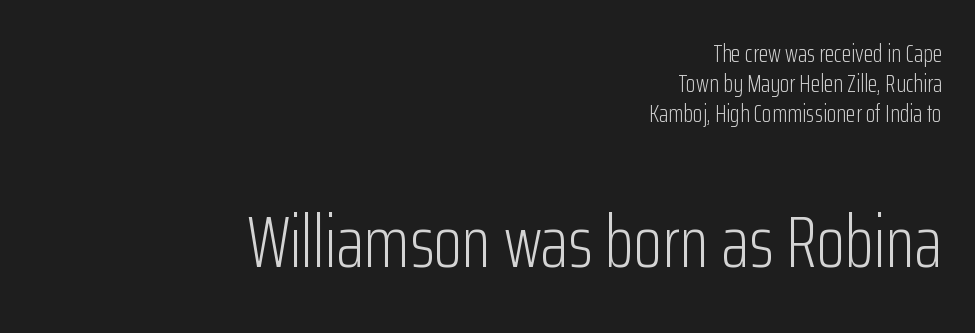
Q: Is the text bold? A: No.
Q: Is the text italic (slanted)? A: No, it is upright.
Q: Is the typeface a serif or a sans-serif typeface? A: Sans-serif.
Q: Is the text underlined? A: No.
Q: How is the paragraph aligned? A: Right-aligned.
Q: Is the spacing between letters normal or unusually wide? A: Normal.
Q: Which block of text is set in a larger size, the first (top) or the second (bottom)? A: The second (bottom) one.
Q: Width (condensed, normal, or wide)? A: Condensed.
Q: Stroke contrast? A: Low.
Q: x-height? A: Medium.
Q: Monospaced? A: No.
